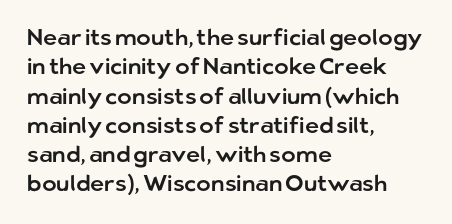
Glyph-to-glyph distance matches everyday printed text. If you drew a ruler down the left edge, every line would touch it. The letters stand upright; this is a roman face. No word sits above an underline. The line-height multiplier appears to be the usual default.
